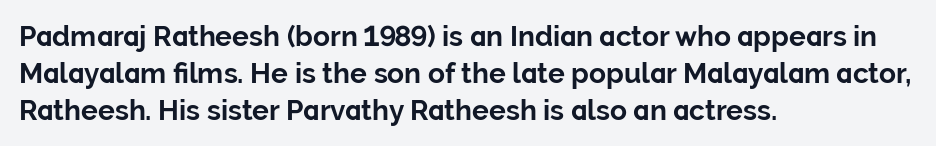
The face used here is rendered with its standard letterfit. The passage shown is typeset with a sans-serif family. Notice how descenders clear the ascenders below comfortably — that's standard leading. Note the varied advance widths — an 'i' is clearly narrower than an 'm'. The ragged edge is on the right, which tells us the setting is flush left. The string is rendered with underlining switched off.
